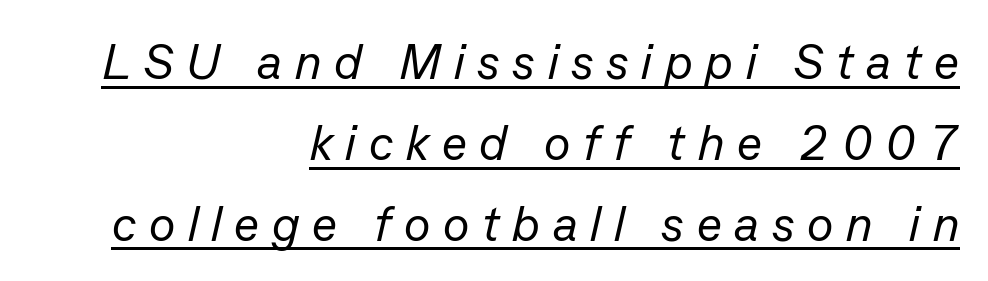
The image shows 49 px regular-weight type, italic (leaning right); set right-aligned, normal line spacing (1.65x), unusually wide letter spacing (+0.26 em), underlined; low stroke contrast and a medium x-height.
